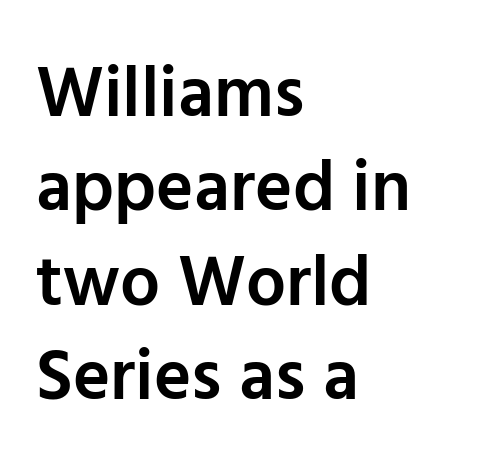
{"serif": "no", "italic": "no", "bold": "semi", "weight": "semibold", "width": "normal", "stroke_contrast": "low", "x_height": "medium", "monospaced": "no", "underline": "no", "align": "left", "line_spacing": "normal", "line_spacing_ratio": 1.33, "letter_spacing": "normal", "letter_spacing_em": 0.0, "glyph_px": 71}
